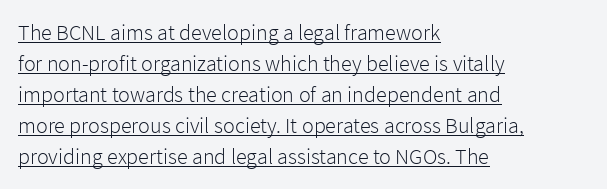
You can see a thin bar hugging the bottom of the glyphs. Interline gaps are of average width in this sample. Leftover space on each line is placed entirely after the last word. This is not heavy type; no bold has been used. In terms of posture, this sample is upright.
